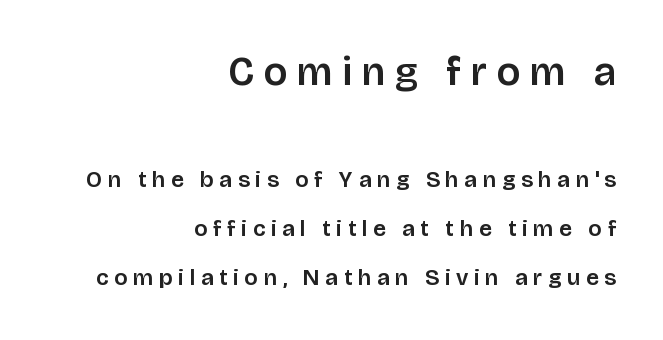
{"serif": "no", "italic": "no", "width": "normal", "stroke_contrast": "low", "x_height": "large", "monospaced": "no", "underline": "no", "align": "right", "line_spacing": "loose", "line_spacing_ratio": 2.14, "letter_spacing": "wide", "letter_spacing_em": 0.25, "larger_block": "first", "size_ratio": 1.74, "glyph_px": 40}
